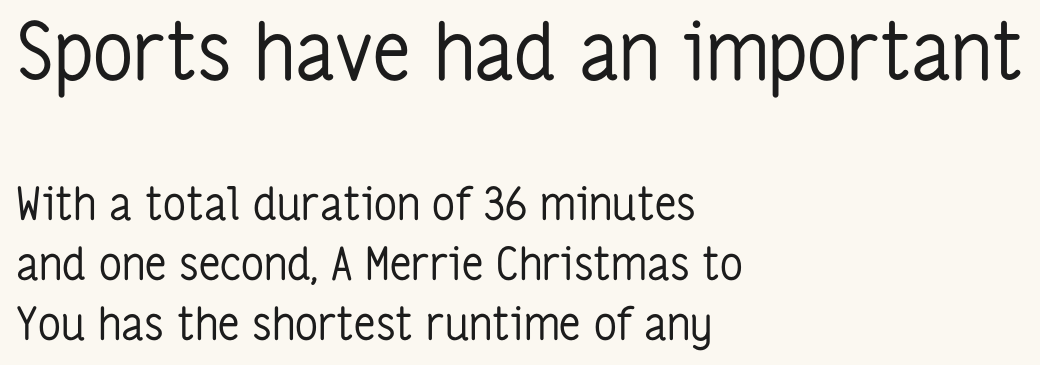
Q: Is the text bold? A: No.
Q: Is the text italic (slanted)? A: No, it is upright.
Q: Is the typeface a serif or a sans-serif typeface? A: Sans-serif.
Q: Is the text underlined? A: No.
Q: How is the paragraph aligned? A: Left-aligned.
Q: Is the spacing between letters normal or unusually wide? A: Normal.
Q: Is the spacing between lines tight, normal or loose? A: Normal.
Q: Which block of text is set in a larger size, the first (top) or the second (bottom)? A: The first (top) one.
Q: Width (condensed, normal, or wide)? A: Condensed.
Q: Stroke contrast? A: Low.
Q: x-height? A: Medium.
Q: Monospaced? A: No.
